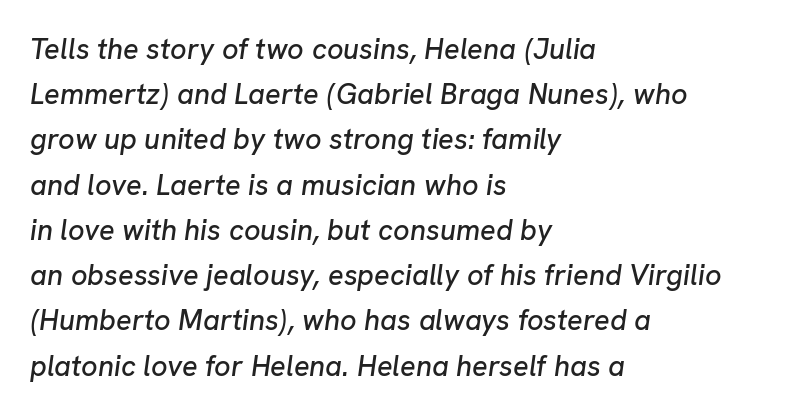
{"italic": "yes", "lean": "right", "slant_degrees": 8, "width": "normal", "stroke_contrast": "low", "x_height": "medium", "monospaced": "no", "underline": "no", "align": "left", "line_spacing": "normal", "line_spacing_ratio": 1.56, "letter_spacing": "normal", "letter_spacing_em": 0.0, "glyph_px": 29}
